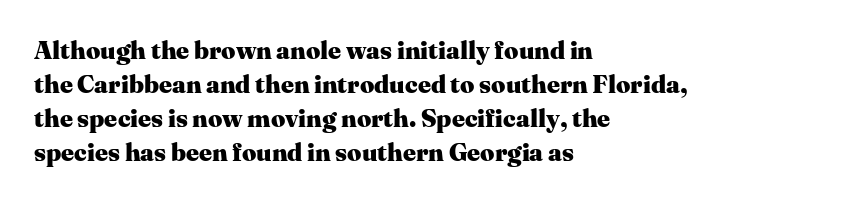
Q: Is the text bold? A: Yes.
Q: Is the text italic (slanted)? A: No, it is upright.
Q: Is the text underlined? A: No.
Q: How is the paragraph aligned? A: Left-aligned.
Q: Is the spacing between letters normal or unusually wide? A: Normal.
Q: Is the spacing between lines tight, normal or loose? A: Normal.
